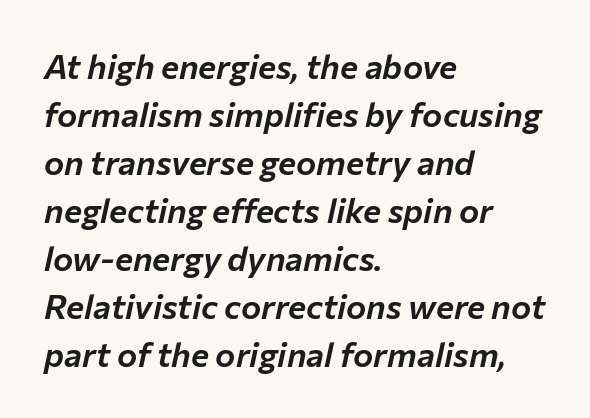
Would a proofreader flag this as italicized? Yes. Descenders hang freely into open space. There is no visible air inserted between adjacent glyphs. Baseline-to-baseline distance is the conventional proportion of letter height.
